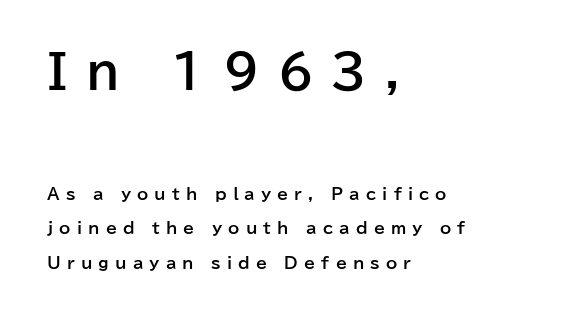
The image shows 47 px bold sans-serif type, upright; set left-aligned, loose line spacing (2.14x), unusually wide letter spacing (+0.38 em), not underlined; the first (top) block is 2.94x larger; low stroke contrast and a medium x-height.
